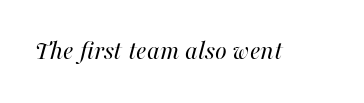
{"italic": "yes", "lean": "right", "slant_degrees": 16, "bold": "no", "underline": "no", "letter_spacing": "normal", "letter_spacing_em": 0.0, "glyph_px": 27}
